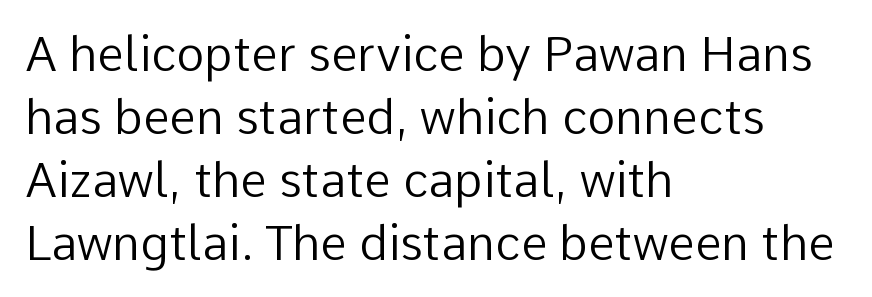
Q: Is the text bold? A: No.
Q: Is the text italic (slanted)? A: No, it is upright.
Q: Is the typeface a serif or a sans-serif typeface? A: Sans-serif.
Q: Is the text underlined? A: No.
Q: How is the paragraph aligned? A: Left-aligned.
Q: Is the spacing between letters normal or unusually wide? A: Normal.
Q: Is the spacing between lines tight, normal or loose? A: Normal.
Q: Width (condensed, normal, or wide)? A: Normal.
Q: Stroke contrast? A: Low.
Q: x-height? A: Medium.
Q: Monospaced? A: No.
